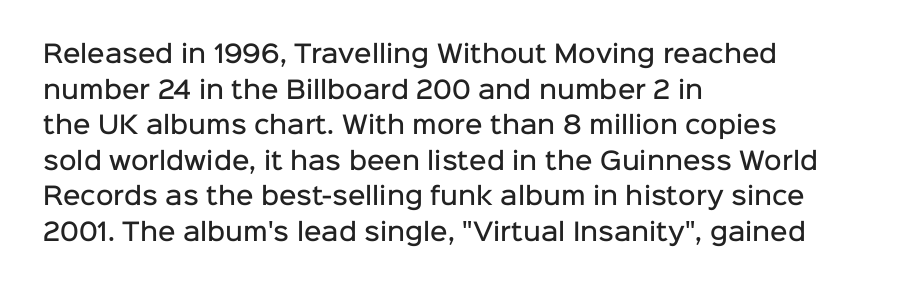
A semibold gives these letters moderate extra thickness, short of bold. Line spacing here is normal. Short note: letters normally spaced. Designer's note — italics off, roman on. A clean baseline with only descenders dipping below it. Line beginnings align vertically; line endings do not.
